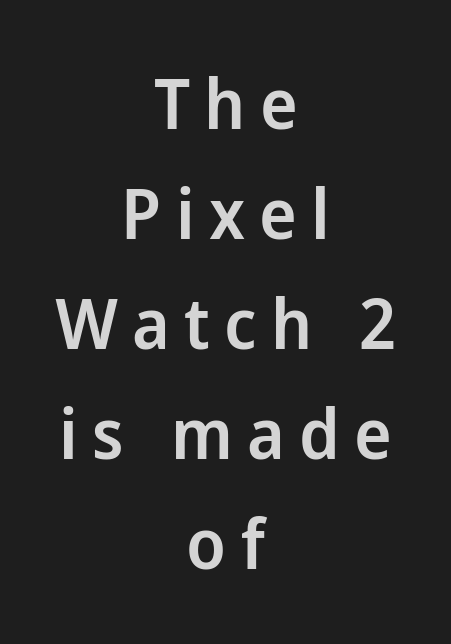
Q: Is the text bold? A: Semi-bold.
Q: Is the text italic (slanted)? A: No, it is upright.
Q: Is the typeface a serif or a sans-serif typeface? A: Sans-serif.
Q: Is the text underlined? A: No.
Q: How is the paragraph aligned? A: Centered.
Q: Is the spacing between letters normal or unusually wide? A: Unusually wide.
Q: Is the spacing between lines tight, normal or loose? A: Normal.
Q: Width (condensed, normal, or wide)? A: Normal.
Q: Stroke contrast? A: Low.
Q: x-height? A: Medium.
Q: Monospaced? A: No.
